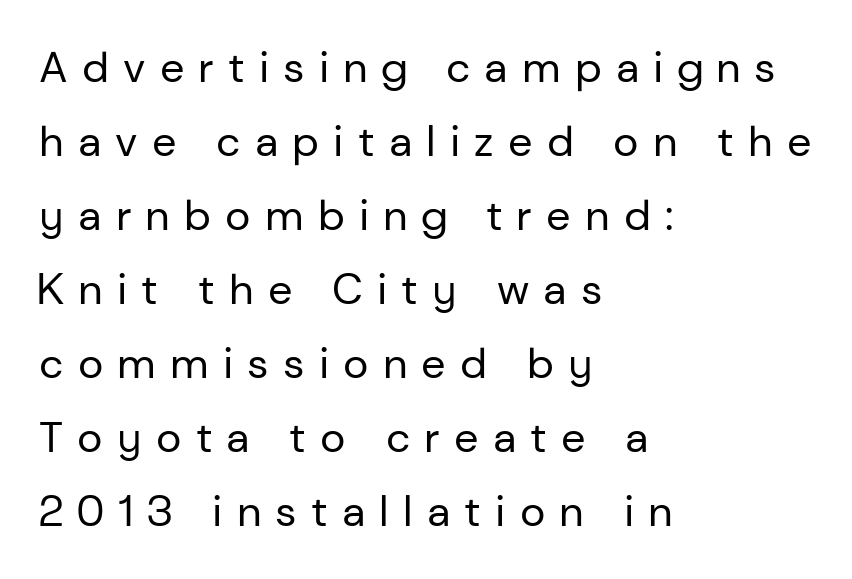
The image shows 43 px regular-weight sans-serif type, upright; set left-aligned, line spacing 1.72x, unusually wide letter spacing (+0.33 em), not underlined; low stroke contrast and a medium x-height.
